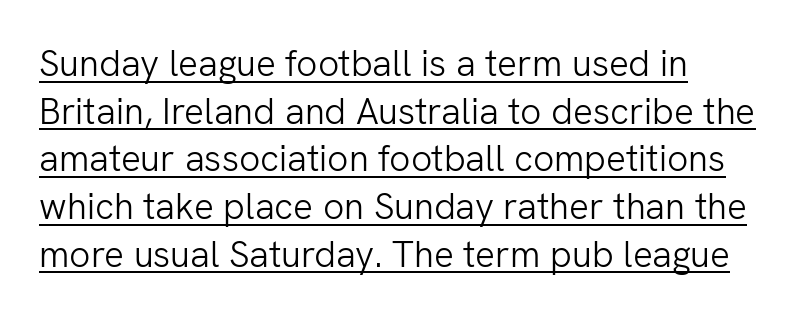
Q: Is the text bold? A: No.
Q: Is the text italic (slanted)? A: No, it is upright.
Q: Is the typeface a serif or a sans-serif typeface? A: Sans-serif.
Q: Is the text underlined? A: Yes.
Q: How is the paragraph aligned? A: Left-aligned.
Q: Is the spacing between letters normal or unusually wide? A: Normal.
Q: Is the spacing between lines tight, normal or loose? A: Normal.
Q: Width (condensed, normal, or wide)? A: Normal.
Q: Stroke contrast? A: Low.
Q: x-height? A: Medium.
Q: Monospaced? A: No.
